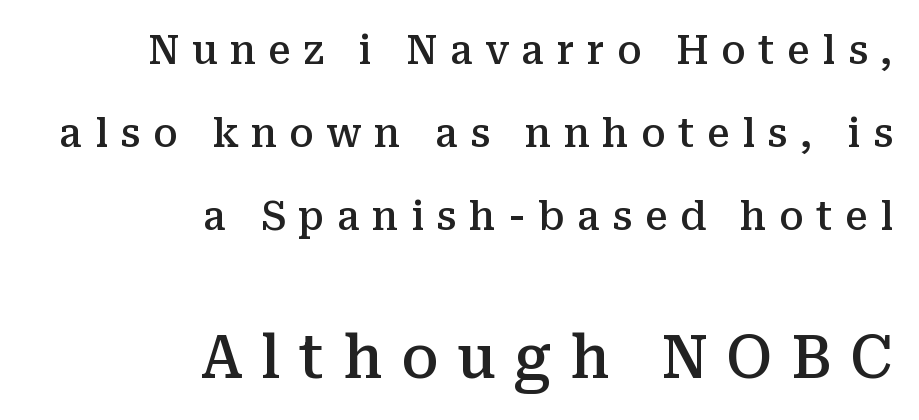
{"serif": "yes", "italic": "no", "bold": "semi", "weight": "semibold", "width": "normal", "stroke_contrast": "medium", "x_height": "medium", "monospaced": "no", "underline": "no", "align": "right", "line_spacing": "loose", "line_spacing_ratio": 2.07, "letter_spacing": "wide", "letter_spacing_em": 0.31, "larger_block": "second", "size_ratio": 1.5, "glyph_px": 60}
